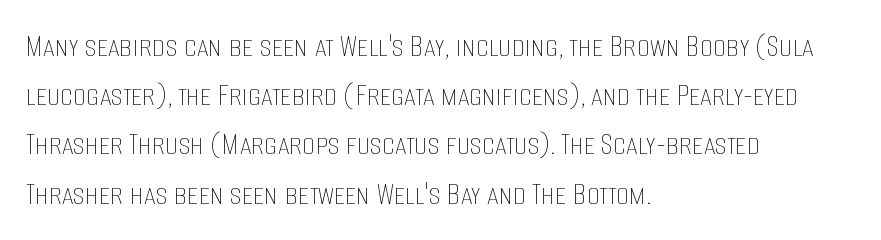
The image shows 33 px thin, condensed type, upright; set left-aligned, normal line spacing (1.49x), normal letter spacing, not underlined; low stroke contrast and a large x-height.
